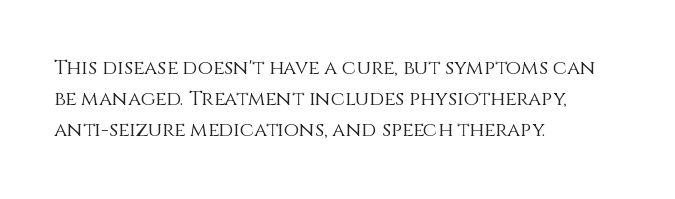
The image shows 20 px text type, upright; set left-aligned, normal line spacing (1.56x), normal letter spacing, not underlined.
